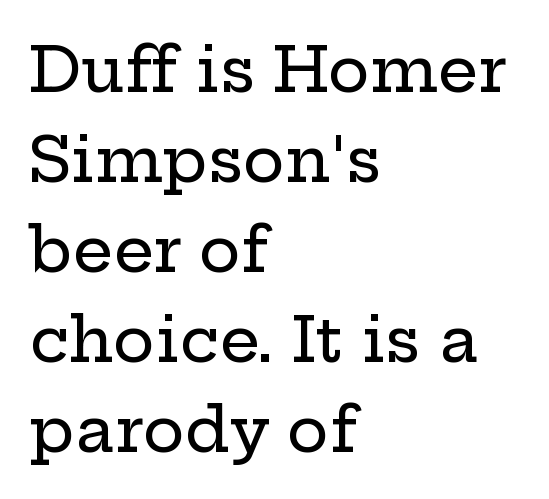
The image shows 63 px wide serif type, upright; set left-aligned, normal line spacing (1.43x), normal letter spacing, not underlined; low stroke contrast and a medium x-height.
